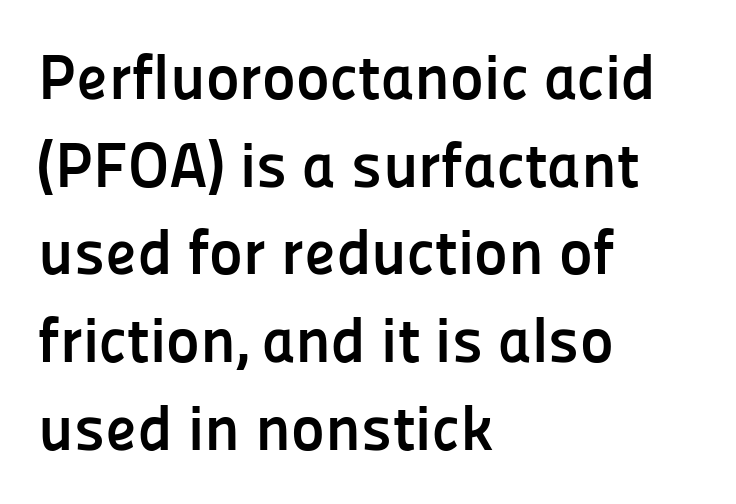
{"serif": "no", "italic": "no", "bold": "yes", "weight": "semibold", "width": "normal", "stroke_contrast": "low", "x_height": "medium", "monospaced": "no", "underline": "no", "align": "left", "line_spacing": "normal", "line_spacing_ratio": 1.37, "letter_spacing": "normal", "letter_spacing_em": 0.0, "glyph_px": 64}
